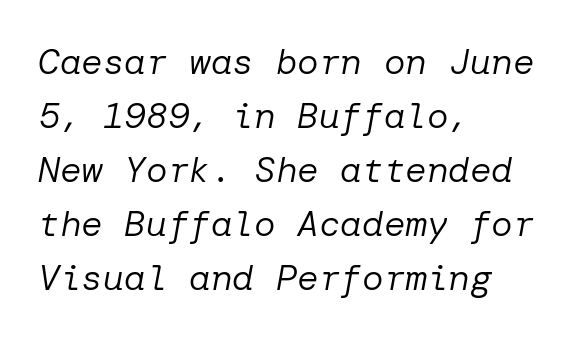
Quick note: interline space is typical. Just letters on the line, the space beneath them empty. Between one letter and the next there's only the usual sliver of space. The strokes are not fattened; the text isn't bold.
